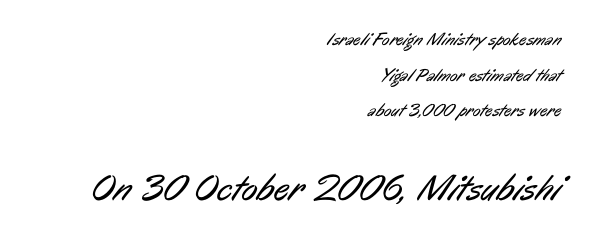
The face used here appears at its bigger size in the lower chunk. Weight: in the light-to-regular range. Character widths vary here, with narrow letters taking less room than wide ones. Bare-footed words on every line. No extra tracking has been applied to these lines.
